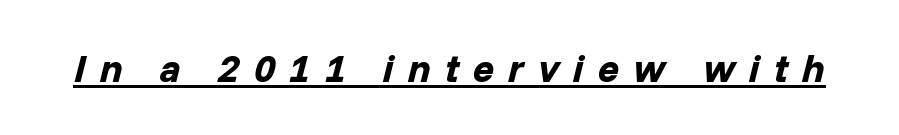
{"italic": "yes", "lean": "right", "slant_degrees": 14, "bold": "yes", "weight": "bold", "width": "normal", "stroke_contrast": "low", "x_height": "medium", "monospaced": "no", "underline": "yes", "letter_spacing": "wide", "letter_spacing_em": 0.36, "glyph_px": 39}
